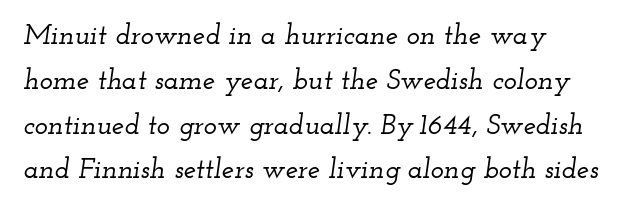
Q: Is the text italic (slanted)? A: Yes, it leans right by about 12 degrees.
Q: Is the typeface a serif or a sans-serif typeface? A: Serif.
Q: Is the text underlined? A: No.
Q: How is the paragraph aligned? A: Left-aligned.
Q: Is the spacing between letters normal or unusually wide? A: Normal.
Q: Is the spacing between lines tight, normal or loose? A: Normal.
Q: Width (condensed, normal, or wide)? A: Wide.
Q: Stroke contrast? A: Low.
Q: x-height? A: Small.
Q: Monospaced? A: No.
